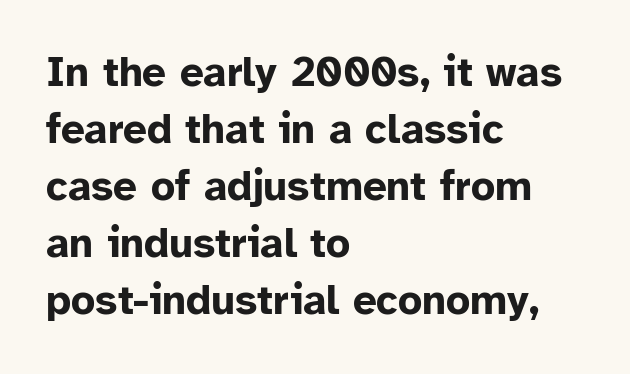
{"serif": "no", "italic": "no", "bold": "yes", "weight": "bold", "width": "normal", "stroke_contrast": "low", "x_height": "medium", "monospaced": "no", "underline": "no", "align": "left", "line_spacing": "normal", "line_spacing_ratio": 1.36, "letter_spacing": "normal", "letter_spacing_em": 0.0, "glyph_px": 42}
